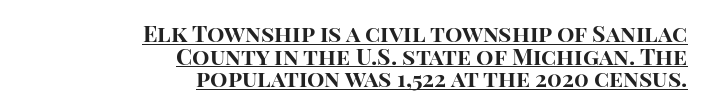
Q: Is the text bold? A: Yes.
Q: Is the text italic (slanted)? A: No, it is upright.
Q: Is the text underlined? A: Yes.
Q: How is the paragraph aligned? A: Right-aligned.
Q: Is the spacing between letters normal or unusually wide? A: Normal.
Q: Is the spacing between lines tight, normal or loose? A: Tight.
